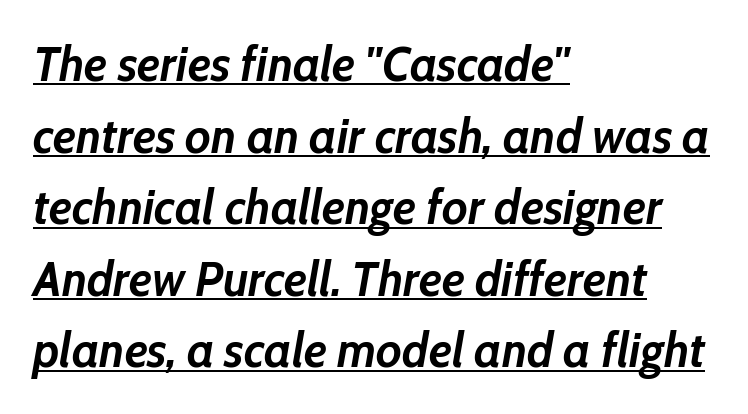
Q: Is the text bold? A: Yes.
Q: Is the text italic (slanted)? A: Yes, it leans right by about 10 degrees.
Q: Is the text underlined? A: Yes.
Q: How is the paragraph aligned? A: Left-aligned.
Q: Is the spacing between letters normal or unusually wide? A: Normal.
Q: Is the spacing between lines tight, normal or loose? A: Normal.
Q: Width (condensed, normal, or wide)? A: Normal.
Q: Stroke contrast? A: Low.
Q: x-height? A: Medium.
Q: Monospaced? A: No.
